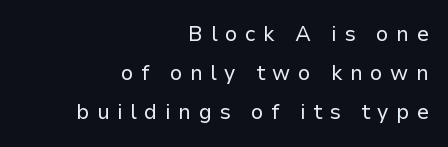
{"italic": "no", "bold": "no", "underline": "no", "align": "right", "line_spacing_ratio": 1.86, "letter_spacing": "wide", "letter_spacing_em": 0.35, "glyph_px": 21}
